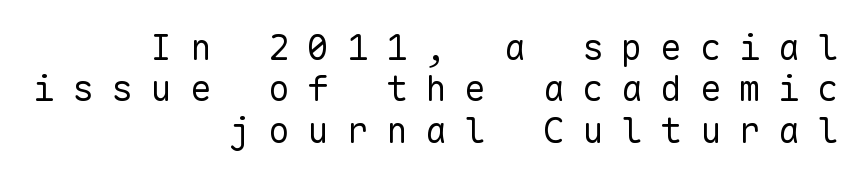
The image shows 36 px regular-weight sans-serif type, upright, monospaced; set right-aligned, tight line spacing (1.15x), unusually wide letter spacing (+0.49 em), not underlined; low stroke contrast and a medium x-height.
